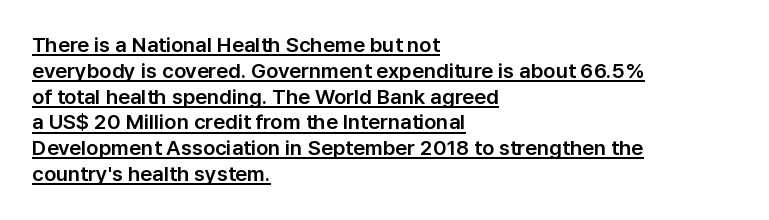
{"italic": "no", "underline": "yes", "align": "left", "line_spacing_ratio": 1.23, "letter_spacing": "normal", "letter_spacing_em": 0.0, "glyph_px": 21}
